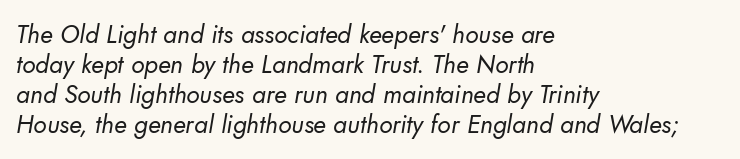
Q: Is the text bold? A: No.
Q: Is the text underlined? A: No.
Q: How is the paragraph aligned? A: Left-aligned.
Q: Is the spacing between letters normal or unusually wide? A: Normal.
